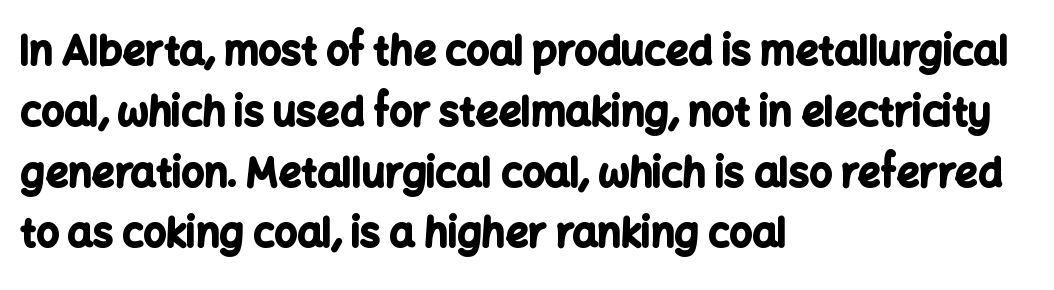
{"serif": "no", "italic": "no", "bold": "yes", "weight": "bold", "width": "normal", "stroke_contrast": "low", "x_height": "medium", "monospaced": "no", "underline": "no", "align": "left", "line_spacing": "normal", "line_spacing_ratio": 1.52, "letter_spacing": "normal", "letter_spacing_em": 0.0, "glyph_px": 40}
